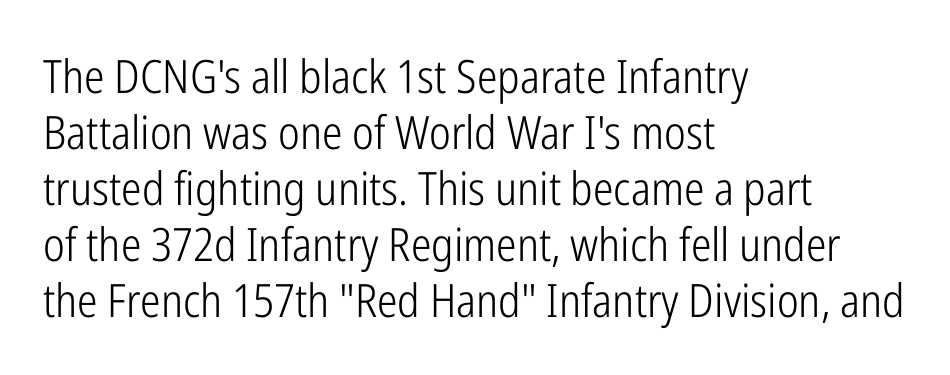
{"serif": "no", "italic": "no", "bold": "no", "weight": "light", "width": "condensed", "stroke_contrast": "low", "x_height": "medium", "monospaced": "no", "underline": "no", "align": "left", "line_spacing_ratio": 1.22, "letter_spacing": "normal", "letter_spacing_em": 0.0, "glyph_px": 46}
